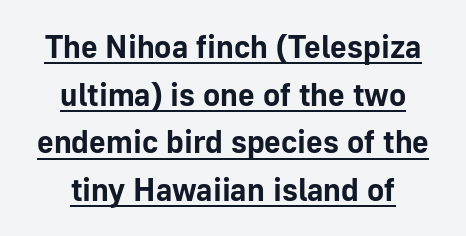
Q: Is the text bold? A: Yes.
Q: Is the text italic (slanted)? A: No, it is upright.
Q: Is the typeface a serif or a sans-serif typeface? A: Sans-serif.
Q: Is the text underlined? A: Yes.
Q: How is the paragraph aligned? A: Centered.
Q: Is the spacing between letters normal or unusually wide? A: Normal.
Q: Is the spacing between lines tight, normal or loose? A: Normal.
Q: Width (condensed, normal, or wide)? A: Normal.
Q: Stroke contrast? A: Low.
Q: x-height? A: Medium.
Q: Monospaced? A: No.
